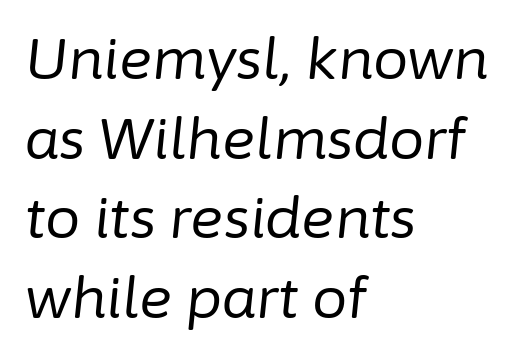
Q: Is the text bold? A: No.
Q: Is the text italic (slanted)? A: Yes, it leans right by about 6 degrees.
Q: Is the text underlined? A: No.
Q: How is the paragraph aligned? A: Left-aligned.
Q: Is the spacing between letters normal or unusually wide? A: Normal.
Q: Is the spacing between lines tight, normal or loose? A: Normal.
Q: Width (condensed, normal, or wide)? A: Normal.
Q: Stroke contrast? A: Low.
Q: x-height? A: Medium.
Q: Monospaced? A: No.
